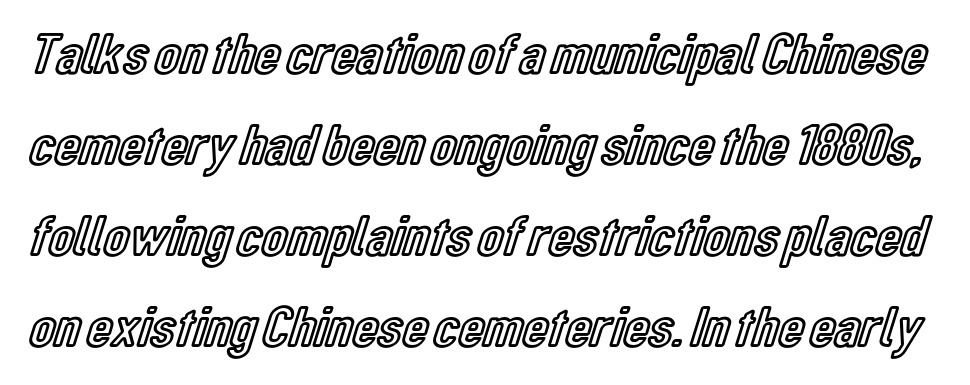
The gaps between neighbouring characters are ordinary and unremarkable. Proportional: the letters do not fall into vertical columns. Students, observe: this is what conventionally led text looks like. Letters rest on an invisible, unmarked baseline.
